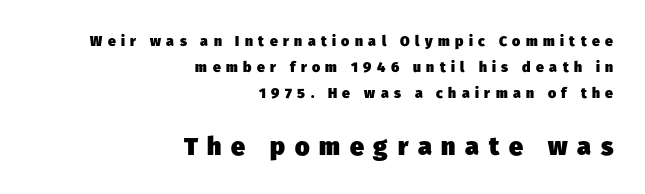
These lines carry a lot of weight — the face is fully bold. The emphasis by scale lands on block number two, below. Compared with typical body copy, the letter spacing here is much looser. Horizontally, the lines are justified to the trailing edge only. A bare baseline throughout the passage.
